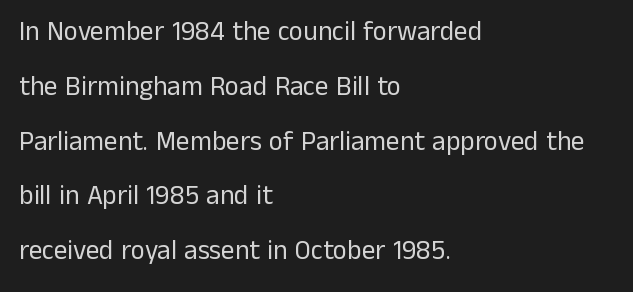
Q: Is the text bold? A: No.
Q: Is the text italic (slanted)? A: No, it is upright.
Q: Is the text underlined? A: No.
Q: How is the paragraph aligned? A: Left-aligned.
Q: Is the spacing between letters normal or unusually wide? A: Normal.
Q: Is the spacing between lines tight, normal or loose? A: Loose.
